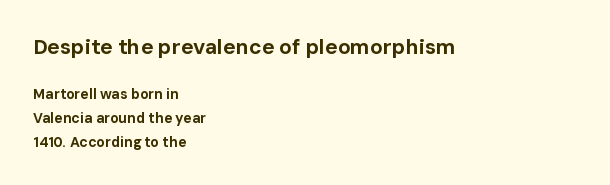
{"italic": "no", "bold": "yes", "underline": "no", "align": "left", "line_spacing": "normal", "line_spacing_ratio": 1.69, "letter_spacing": "normal", "letter_spacing_em": 0.0, "larger_block": "first", "size_ratio": 1.5, "glyph_px": 21}
